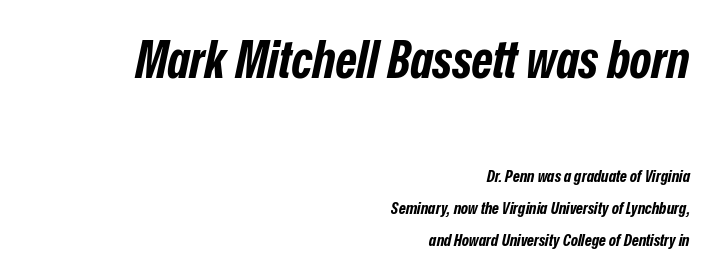
Scale decreases going downward across the two blocks. Looks like regular typesetting: each glyph gets only the width it needs. An italicized treatment has been applied to the whole sample. Is the block centered? No — it sits flush against the right margin.
